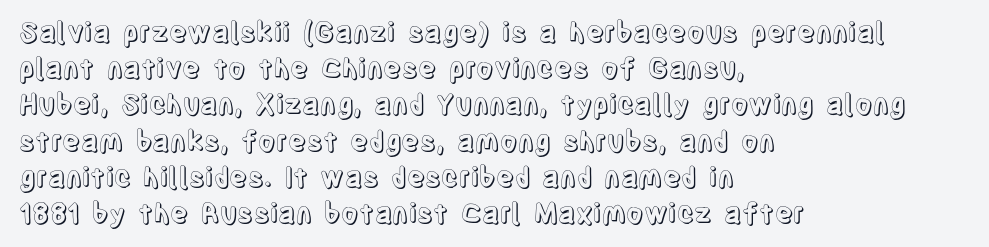
{"italic": "no", "underline": "no", "align": "left", "line_spacing": "normal", "line_spacing_ratio": 1.34, "letter_spacing": "normal", "letter_spacing_em": 0.0, "glyph_px": 27}
